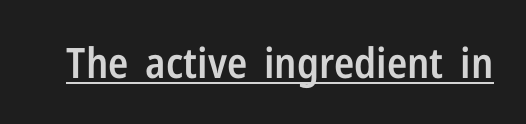
The image shows 42 px semibold, condensed sans-serif type, upright; set normal letter spacing, underlined; low stroke contrast and a medium x-height.
